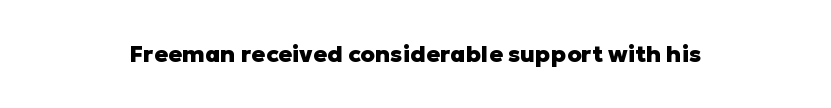
Q: Is the text bold? A: Yes.
Q: Is the text italic (slanted)? A: No, it is upright.
Q: Is the text underlined? A: No.
Q: Is the spacing between letters normal or unusually wide? A: Normal.
